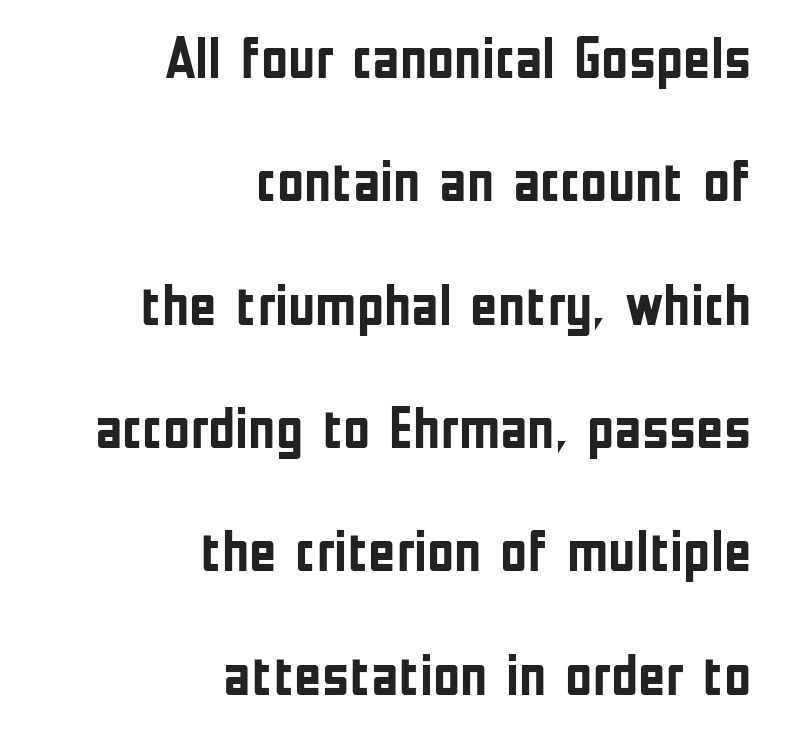
The strokes are fattened all the way to bold. Serif or sans? Sans — the stroke terminals are bare. The axis of the letterforms is exactly vertical. Every row of glyphs terminates at an identical x-position on the right.
